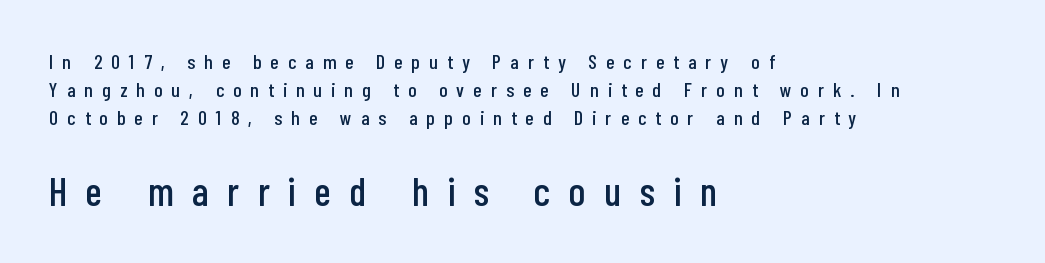
{"serif": "no", "italic": "no", "width": "condensed", "stroke_contrast": "low", "x_height": "medium", "monospaced": "no", "underline": "no", "align": "left", "line_spacing": "normal", "line_spacing_ratio": 1.41, "letter_spacing": "wide", "letter_spacing_em": 0.47, "larger_block": "second", "size_ratio": 2.0, "glyph_px": 40}
